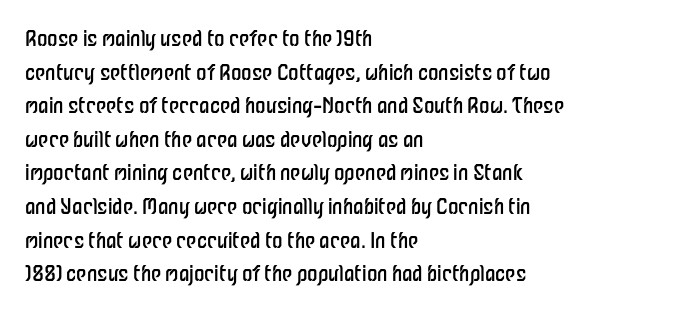
The font's upright variant was chosen for this text. Does the leading feel generous? No, just average. Letters rest on an invisible, unmarked baseline. Heft: none added — not bold. Typeset ragged right — the left edge is the straight one.
